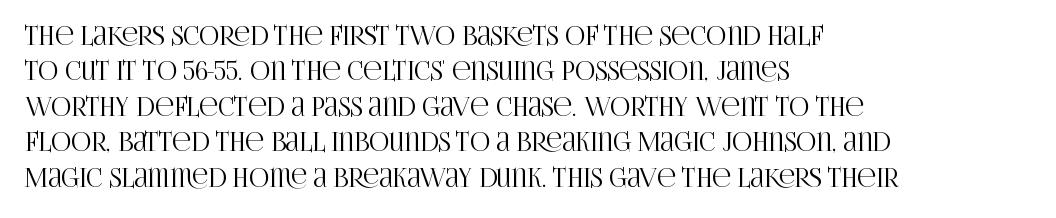
The line texture is even and compact thanks to regular tracking. Glance below the letters and you will spot only blank space. It's the straight-up-and-down kind of type. Each line starts at the same left margin while the right side varies. Reading down the column, the eye jumps a familiar distance to each next line.
